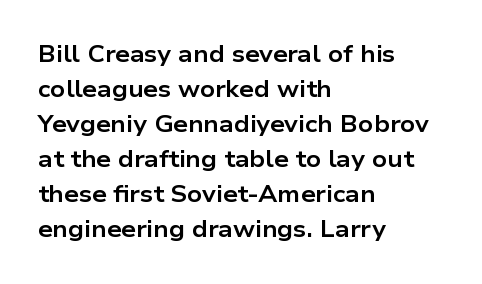
{"italic": "no", "bold": "yes", "underline": "no", "align": "left", "line_spacing": "normal", "line_spacing_ratio": 1.52, "letter_spacing": "normal", "letter_spacing_em": 0.0, "glyph_px": 23}
